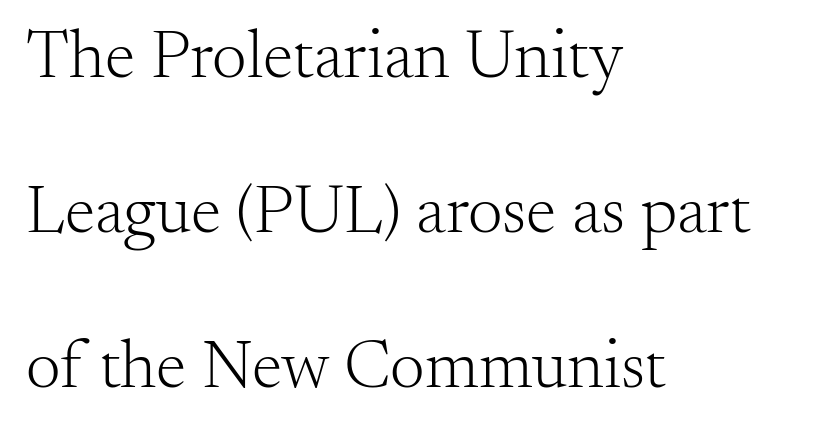
{"serif": "yes", "italic": "no", "bold": "no", "weight": "light", "width": "normal", "stroke_contrast": "medium", "x_height": "small", "monospaced": "no", "underline": "no", "align": "left", "line_spacing": "loose", "line_spacing_ratio": 2.25, "letter_spacing": "normal", "letter_spacing_em": 0.0, "glyph_px": 69}
